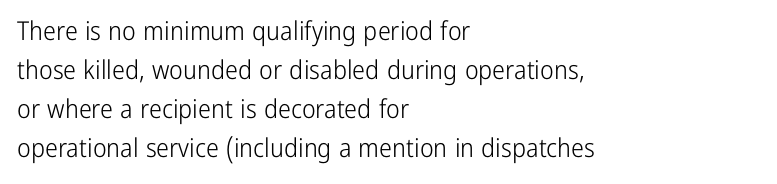
{"italic": "no", "bold": "no", "underline": "no", "align": "left", "line_spacing": "normal", "line_spacing_ratio": 1.5, "letter_spacing": "normal", "letter_spacing_em": 0.0, "glyph_px": 26}
